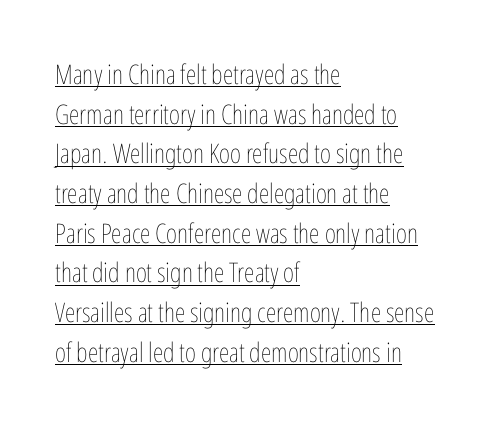
Teacher's note: observe the even left margin — that is flush-left alignment. Does the leading feel generous? No, just average. Notice how a bar underscores the lettering throughout. Compared with a typical body face, this is equally light or lighter still.
